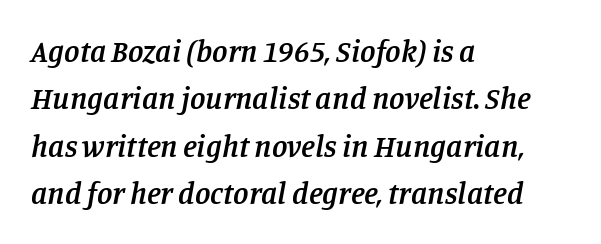
{"serif": "yes", "italic": "yes", "lean": "right", "slant_degrees": 11, "bold": "semi", "weight": "semibold", "width": "normal", "stroke_contrast": "low", "x_height": "large", "monospaced": "no", "underline": "no", "align": "left", "line_spacing": "normal", "line_spacing_ratio": 1.53, "letter_spacing": "normal", "letter_spacing_em": 0.0, "glyph_px": 31}
